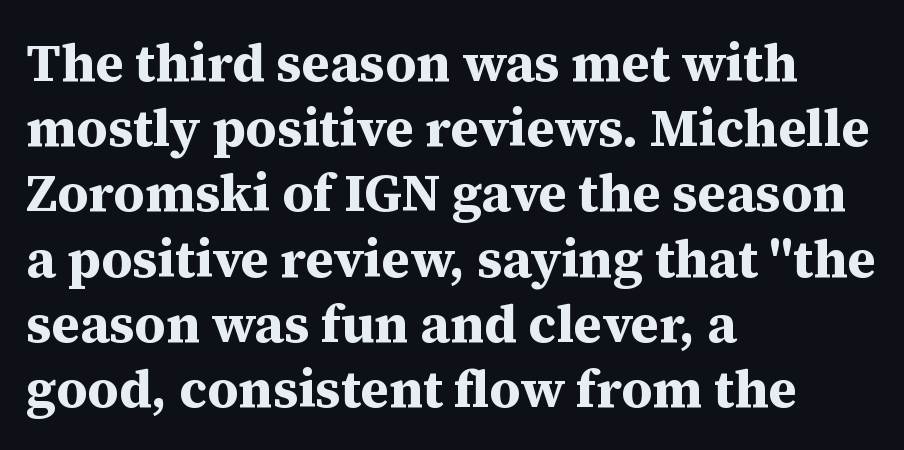
Check the space under the baseline: it is left empty. The paragraph has a hard left edge and a soft right edge. The face used here is proportionally spaced, like ordinary book or web type. Inter-character spacing is left at the font's built-in metrics. The text was rendered using a seriffed face with decorative stroke endings.
